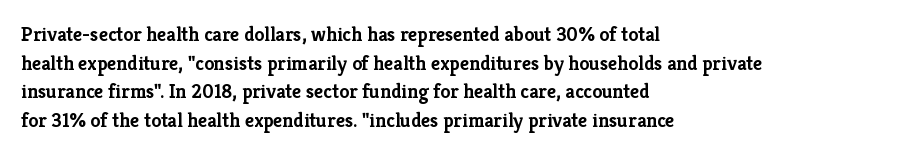
This sample uses an upright cut, with every glyph sitting square on the baseline. Only glyphs here, with clear space below each row. Visually the block forms a straight wall on the left and a jagged coastline on the right. Its strokes are broad and dark, the hallmark of bold type. This block has exactly the height ordinary leading produces. The passage shown has conventional tracking throughout.
